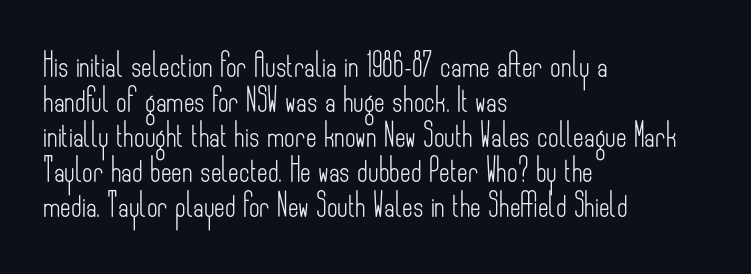
{"italic": "no", "bold": "no", "underline": "no", "align": "left", "line_spacing": "normal", "line_spacing_ratio": 1.52, "letter_spacing": "normal", "letter_spacing_em": 0.0, "glyph_px": 23}
